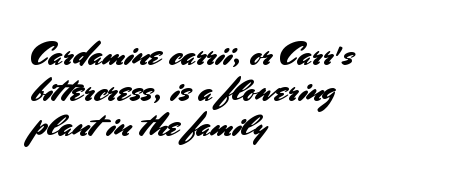
Compared with typical body copy, the letter spacing here is the same. Here the designer chose a conventional face with non-uniform glyph widths. The typeface chosen for these lines omits serifs. Successive baselines arrive quickly, one right under another.
